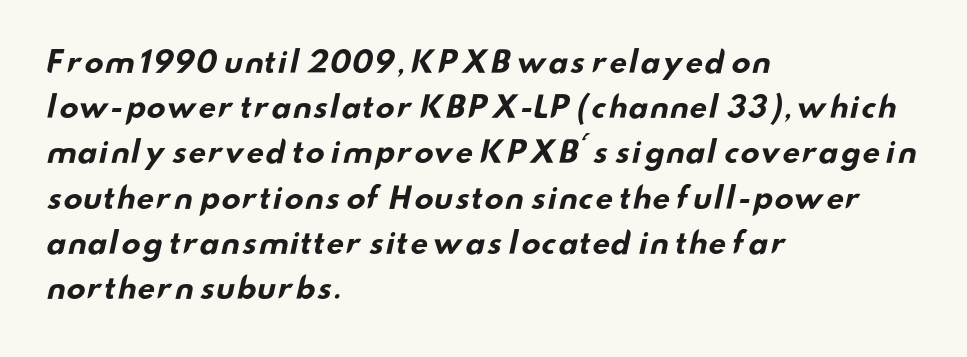
The image shows 29 px bold, wide sans-serif type; set left-aligned, normal line spacing (1.56x), normal letter spacing, not underlined; low stroke contrast and a small x-height.
